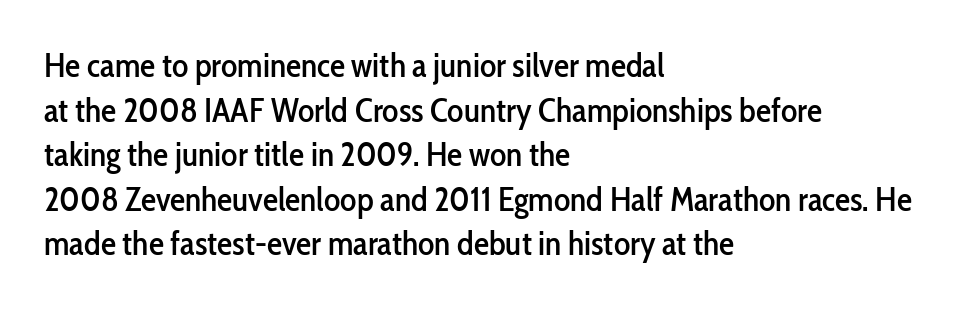
Letter spacing: default. The ragged edge is on the right, which tells us the setting is flush left. I'd call this a sans setting — the letters go barefoot. Reading down the column, the eye jumps a familiar distance to each next line. Descenders hang freely into open space.
